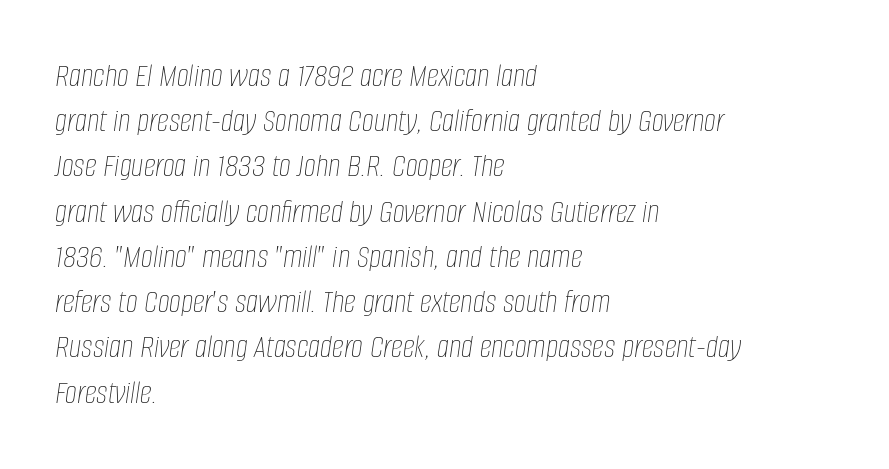
The image shows 34 px thin, condensed type, italic (leaning right); set left-aligned, normal line spacing (1.33x), normal letter spacing, not underlined; low stroke contrast and a large x-height.
